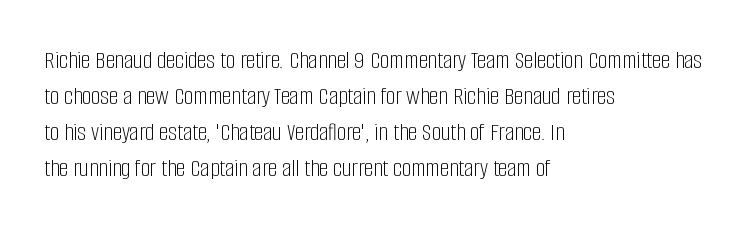
The characters are drawn with everyday or finer stroke widths. Line beginnings align vertically; line endings do not. Rule under the text: the space is simply empty. Words appear dense and cohesive because spacing is normal. Whoever set this chose a conventional vertical rhythm. Rendered with straight, roman letterforms.
